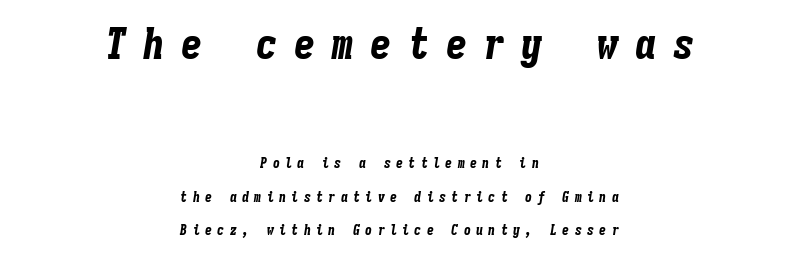
Visually, the top section dominates because its glyphs are scaled up. Leading is clearly above the norm, producing a sparse column. This is heavy type, rendered in bold. Do the characters align in a grid? Yes, the font is monospaced.
